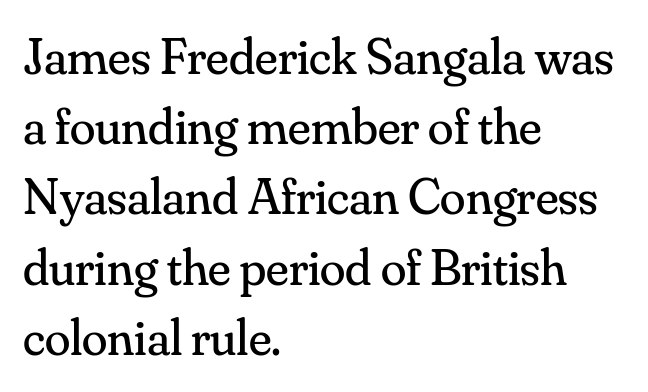
The image shows 52 px regular-weight serif type, upright; set left-aligned, normal line spacing (1.35x), normal letter spacing, not underlined; medium stroke contrast and a small x-height.
